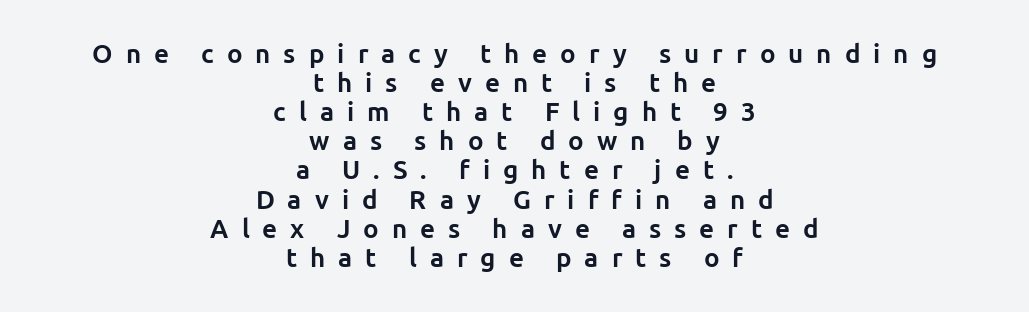
The image shows 26 px bold type, upright; set centered, tight line spacing (1.12x), unusually wide letter spacing (+0.5 em), not underlined.
